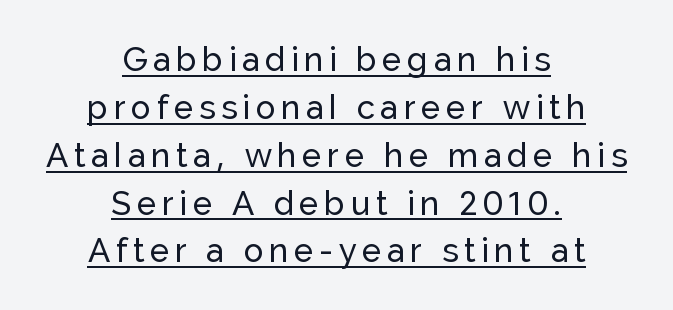
Q: Is the text italic (slanted)? A: No, it is upright.
Q: Is the typeface a serif or a sans-serif typeface? A: Sans-serif.
Q: Is the text underlined? A: Yes.
Q: How is the paragraph aligned? A: Centered.
Q: Is the spacing between lines tight, normal or loose? A: Normal.
Q: Width (condensed, normal, or wide)? A: Normal.
Q: Stroke contrast? A: Low.
Q: x-height? A: Medium.
Q: Monospaced? A: No.
